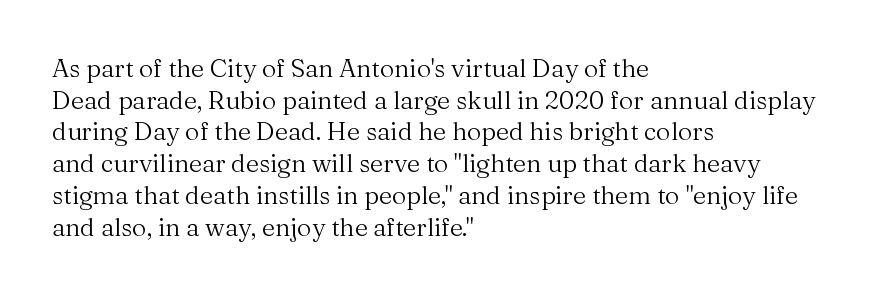
Q: Is the text bold? A: No.
Q: Is the text italic (slanted)? A: No, it is upright.
Q: Is the text underlined? A: No.
Q: How is the paragraph aligned? A: Left-aligned.
Q: Is the spacing between letters normal or unusually wide? A: Normal.
Q: Is the spacing between lines tight, normal or loose? A: Normal.
